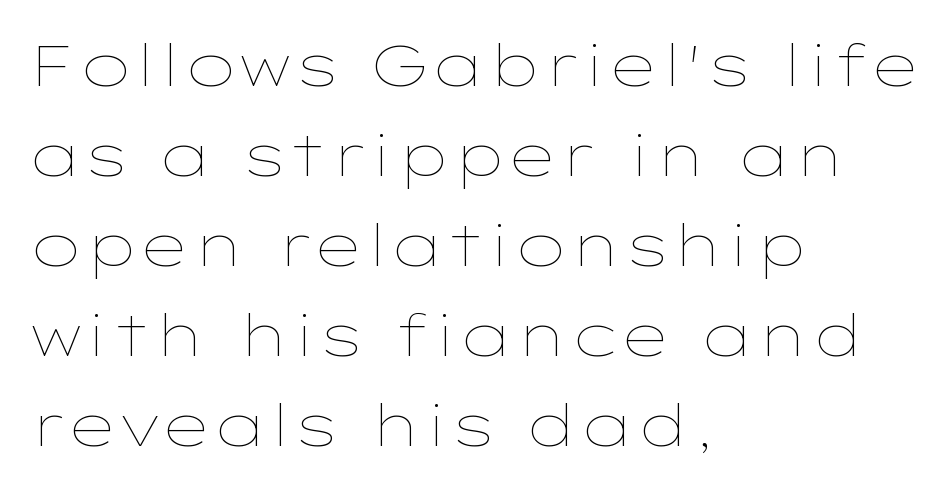
Q: Is the text bold? A: No.
Q: Is the text italic (slanted)? A: No, it is upright.
Q: Is the text underlined? A: No.
Q: How is the paragraph aligned? A: Left-aligned.
Q: Is the spacing between letters normal or unusually wide? A: Normal.
Q: Is the spacing between lines tight, normal or loose? A: Normal.
Q: Width (condensed, normal, or wide)? A: Wide.
Q: Stroke contrast? A: Low.
Q: x-height? A: Medium.
Q: Monospaced? A: No.
